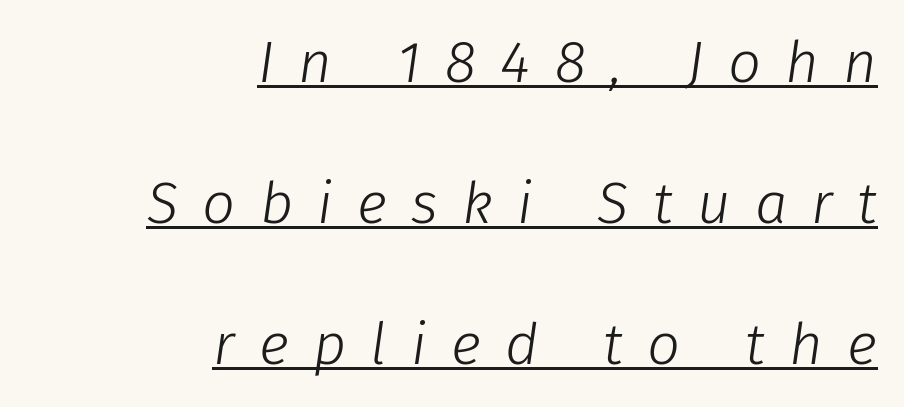
{"italic": "yes", "lean": "right", "slant_degrees": 8, "bold": "no", "weight": "light", "width": "normal", "stroke_contrast": "low", "x_height": "medium", "monospaced": "no", "underline": "yes", "align": "right", "line_spacing": "loose", "line_spacing_ratio": 2.43, "letter_spacing": "wide", "letter_spacing_em": 0.42, "glyph_px": 58}
